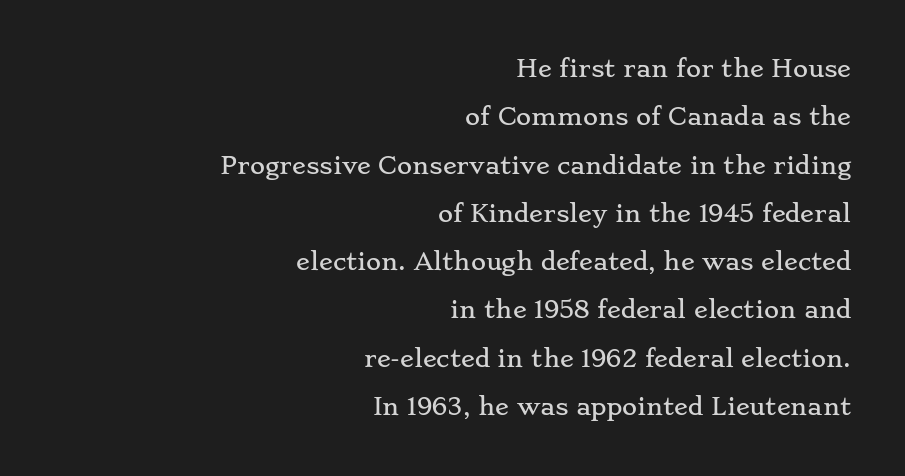
The image shows 23 px text type, upright; set right-aligned, loose line spacing (2.1x), normal letter spacing, not underlined.
